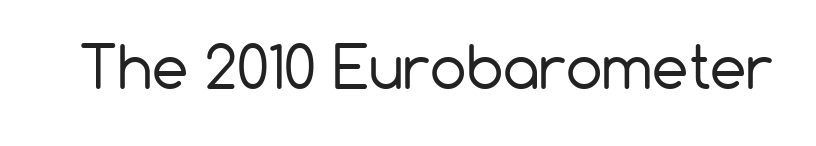
Compared with a typical body face, this is equally light or lighter still. Each letter keeps its own natural width here, so spacing adapts to shape. A typesetter would mark this as roman, not italic. I'd call this a sans setting — the letters go barefoot. Honestly, the letter spacing is just normal — you wouldn't notice it.
